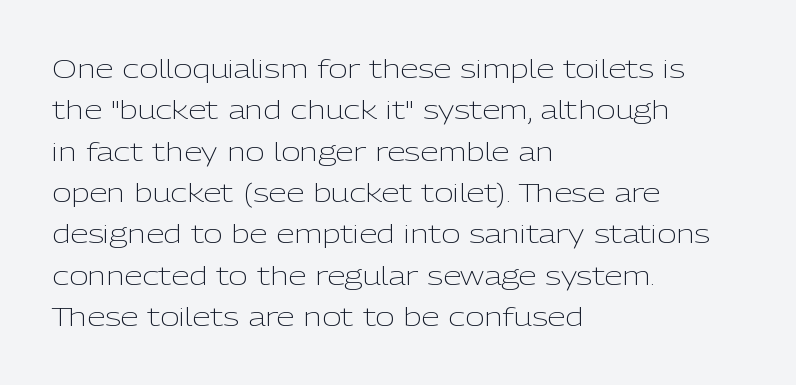
Q: Is the text bold? A: No.
Q: Is the text italic (slanted)? A: No, it is upright.
Q: Is the text underlined? A: No.
Q: How is the paragraph aligned? A: Left-aligned.
Q: Is the spacing between letters normal or unusually wide? A: Normal.
Q: Is the spacing between lines tight, normal or loose? A: Normal.
